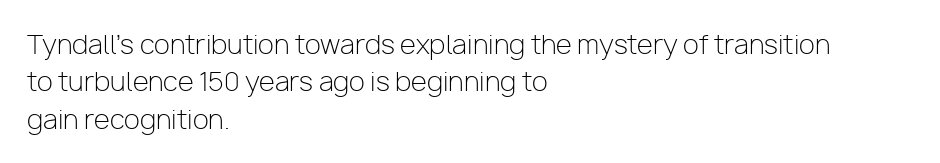
Q: Is the text bold? A: No.
Q: Is the text italic (slanted)? A: No, it is upright.
Q: Is the text underlined? A: No.
Q: How is the paragraph aligned? A: Left-aligned.
Q: Is the spacing between letters normal or unusually wide? A: Normal.
Q: Is the spacing between lines tight, normal or loose? A: Normal.
